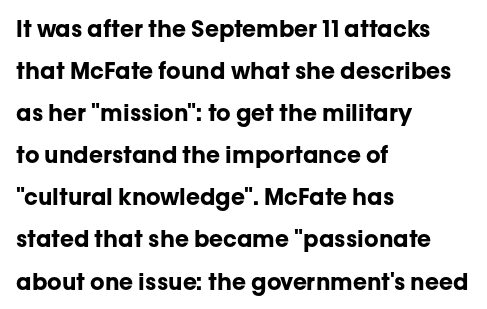
The image shows 23 px bold type, upright; set left-aligned, line spacing 1.83x, normal letter spacing, not underlined.
